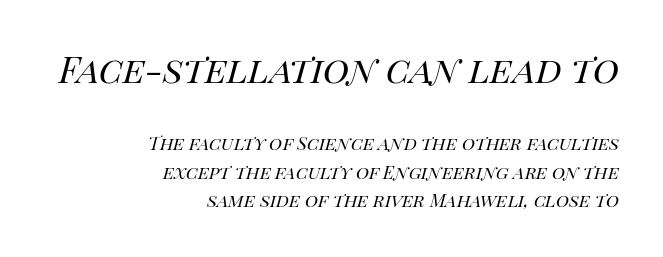
Q: Is the text bold? A: No.
Q: Is the text italic (slanted)? A: Yes, it leans right by about 14 degrees.
Q: Is the text underlined? A: No.
Q: How is the paragraph aligned? A: Right-aligned.
Q: Is the spacing between letters normal or unusually wide? A: Normal.
Q: Is the spacing between lines tight, normal or loose? A: Normal.
Q: Which block of text is set in a larger size, the first (top) or the second (bottom)? A: The first (top) one.
Q: Width (condensed, normal, or wide)? A: Normal.
Q: Stroke contrast? A: High.
Q: x-height? A: Large.
Q: Monospaced? A: No.
